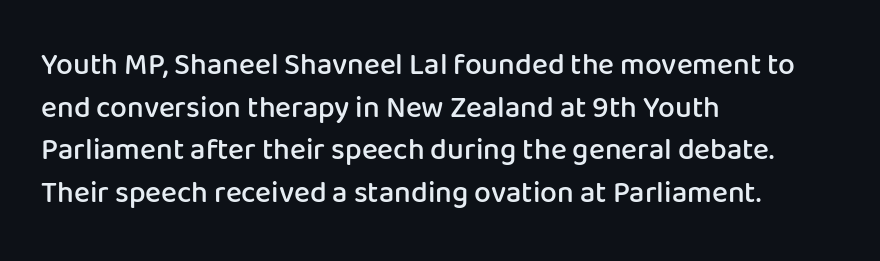
{"serif": "no", "italic": "no", "bold": "semi", "weight": "semibold", "width": "normal", "stroke_contrast": "low", "x_height": "medium", "monospaced": "no", "underline": "no", "align": "left", "line_spacing": "normal", "line_spacing_ratio": 1.42, "letter_spacing": "normal", "letter_spacing_em": 0.0, "glyph_px": 30}
